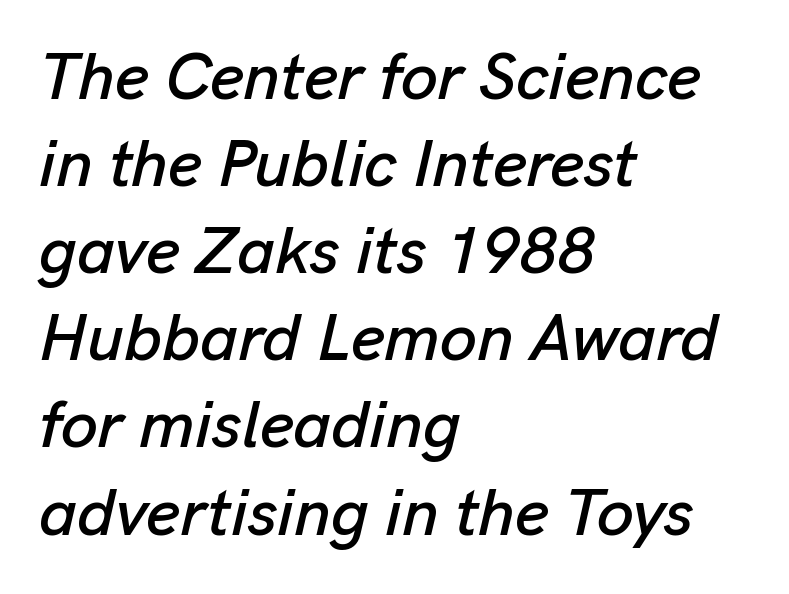
{"italic": "yes", "lean": "right", "slant_degrees": 13, "width": "normal", "stroke_contrast": "low", "x_height": "medium", "monospaced": "no", "underline": "no", "align": "left", "line_spacing": "normal", "line_spacing_ratio": 1.32, "letter_spacing": "normal", "letter_spacing_em": 0.0, "glyph_px": 66}
